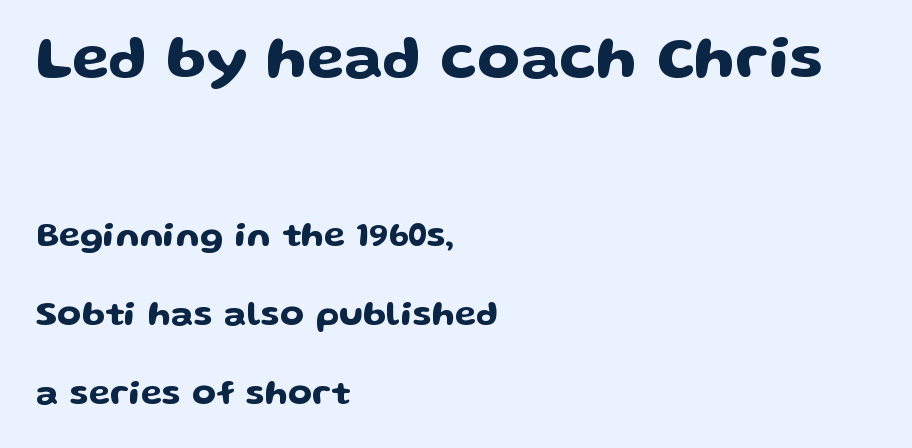
Q: Is the text italic (slanted)? A: No, it is upright.
Q: Is the typeface a serif or a sans-serif typeface? A: Sans-serif.
Q: Is the text underlined? A: No.
Q: How is the paragraph aligned? A: Left-aligned.
Q: Is the spacing between letters normal or unusually wide? A: Normal.
Q: Is the spacing between lines tight, normal or loose? A: Loose.
Q: Which block of text is set in a larger size, the first (top) or the second (bottom)? A: The first (top) one.
Q: Width (condensed, normal, or wide)? A: Wide.
Q: Stroke contrast? A: Low.
Q: x-height? A: Medium.
Q: Monospaced? A: No.
